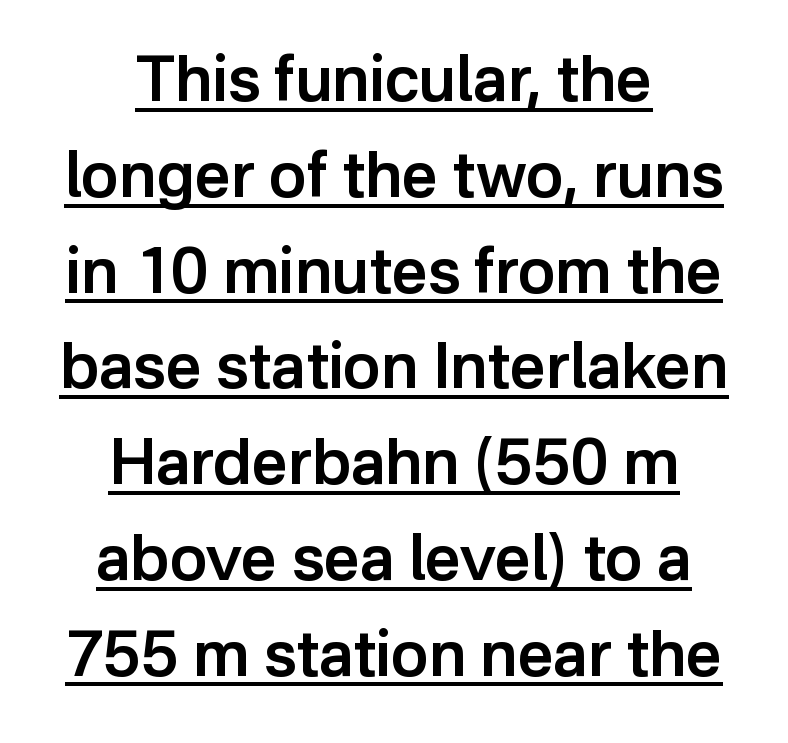
The image shows 63 px semibold sans-serif type, upright; set centered, normal line spacing (1.52x), normal letter spacing, underlined; low stroke contrast and a medium x-height.
